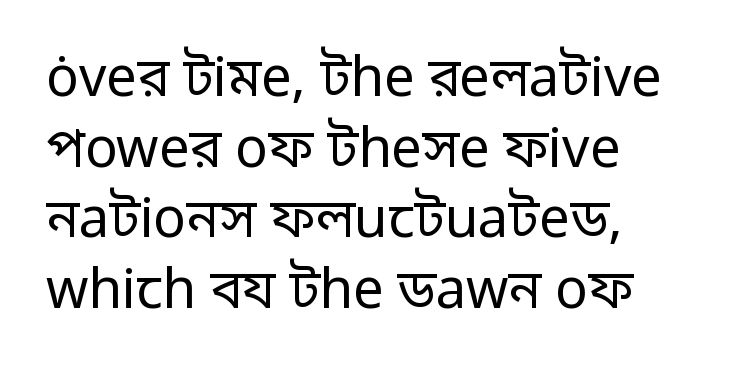
These lines are rendered in a variable-pitch font. A typesetter would mark this as roman, not italic. Letter spacing: default. Rows of type keep a routine distance in the vertical direction. Descenders are the only things crossing below the line. This reads as an unemphasized weight, regular at the heaviest.
